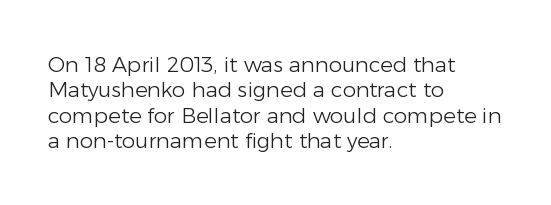
A bare baseline throughout the passage. Line beginnings align vertically; line endings do not. This sample uses plain, unmodified letter spacing. Posture: straight, roman, zero tilt. Is this a heavy cut? Hardly; it is regular or lighter.
